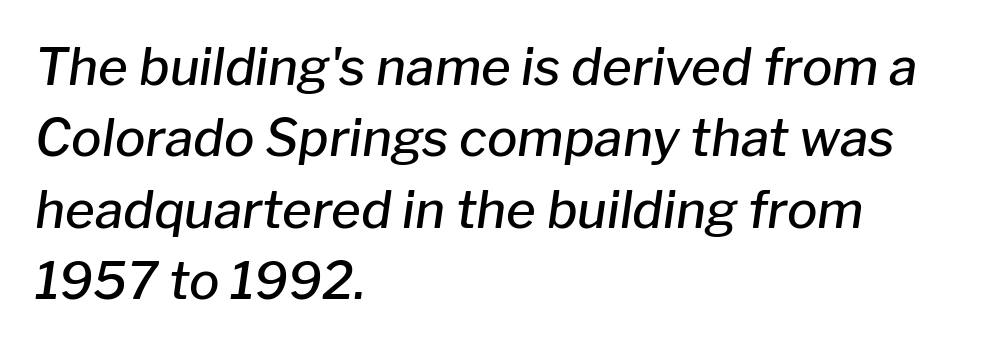
Q: Is the text bold? A: Semi-bold.
Q: Is the text italic (slanted)? A: Yes, it leans right by about 8 degrees.
Q: Is the text underlined? A: No.
Q: How is the paragraph aligned? A: Left-aligned.
Q: Is the spacing between letters normal or unusually wide? A: Normal.
Q: Is the spacing between lines tight, normal or loose? A: Normal.
Q: Width (condensed, normal, or wide)? A: Normal.
Q: Stroke contrast? A: Low.
Q: x-height? A: Medium.
Q: Monospaced? A: No.
